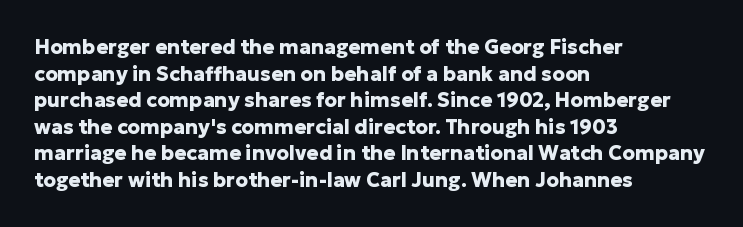
Q: Is the text bold? A: Yes.
Q: Is the text italic (slanted)? A: No, it is upright.
Q: Is the text underlined? A: No.
Q: How is the paragraph aligned? A: Left-aligned.
Q: Is the spacing between letters normal or unusually wide? A: Normal.
Q: Is the spacing between lines tight, normal or loose? A: Normal.
